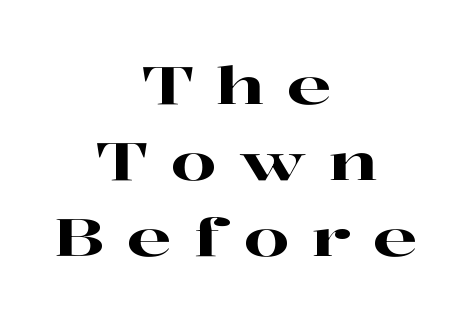
The letters advance in unequal steps, a hallmark of proportional type. The font family rendered here belongs to the serif group. The rag falls on both sides of this text block equally. If you drew a line through each stem, it would be perfectly vertical.
